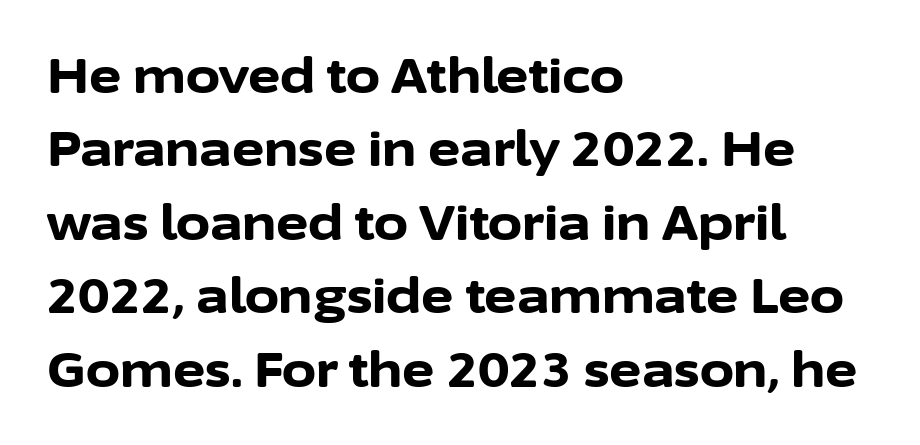
Q: Is the text bold? A: Yes.
Q: Is the text italic (slanted)? A: No, it is upright.
Q: Is the typeface a serif or a sans-serif typeface? A: Sans-serif.
Q: Is the text underlined? A: No.
Q: How is the paragraph aligned? A: Left-aligned.
Q: Is the spacing between letters normal or unusually wide? A: Normal.
Q: Is the spacing between lines tight, normal or loose? A: Normal.
Q: Width (condensed, normal, or wide)? A: Normal.
Q: Stroke contrast? A: Low.
Q: x-height? A: Medium.
Q: Monospaced? A: No.
